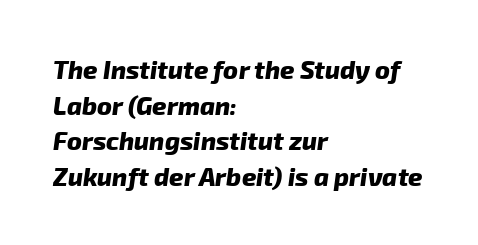
Q: Is the text bold? A: Yes.
Q: Is the text underlined? A: No.
Q: How is the paragraph aligned? A: Left-aligned.
Q: Is the spacing between letters normal or unusually wide? A: Normal.
Q: Is the spacing between lines tight, normal or loose? A: Normal.
